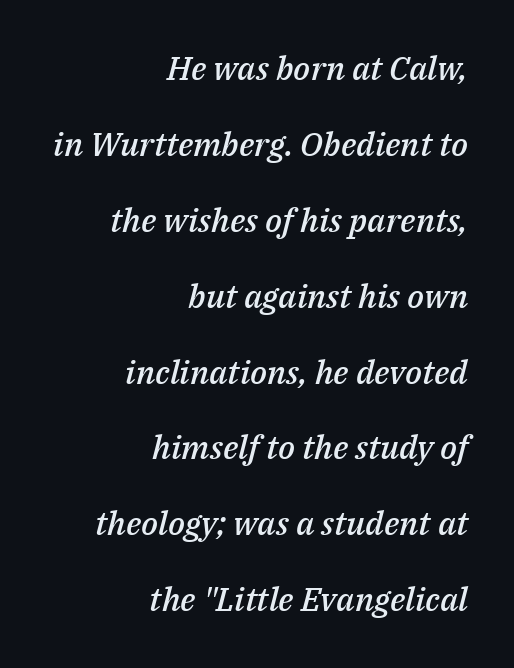
Q: Is the text bold? A: Semi-bold.
Q: Is the text italic (slanted)? A: Yes, it leans right by about 14 degrees.
Q: Is the text underlined? A: No.
Q: How is the paragraph aligned? A: Right-aligned.
Q: Is the spacing between letters normal or unusually wide? A: Normal.
Q: Is the spacing between lines tight, normal or loose? A: Loose.
Q: Width (condensed, normal, or wide)? A: Normal.
Q: Stroke contrast? A: Medium.
Q: x-height? A: Medium.
Q: Monospaced? A: No.
